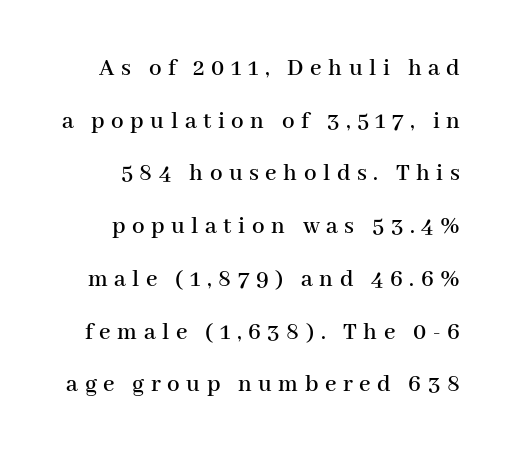
Q: Is the text italic (slanted)? A: No, it is upright.
Q: Is the text underlined? A: No.
Q: Is the spacing between letters normal or unusually wide? A: Unusually wide.
Q: Is the spacing between lines tight, normal or loose? A: Loose.
